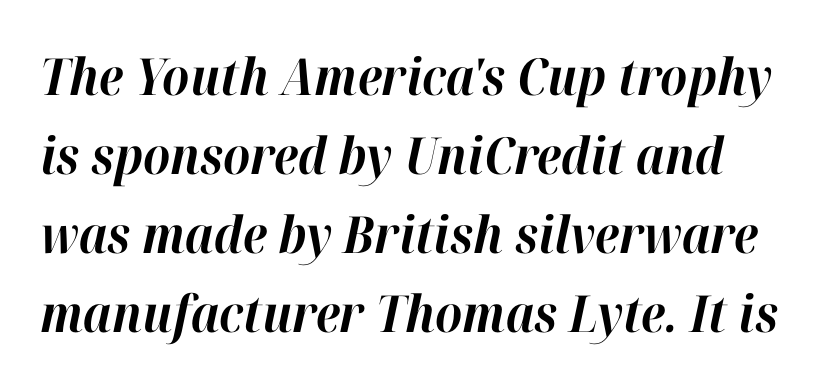
{"italic": "yes", "lean": "right", "slant_degrees": 12, "bold": "yes", "weight": "bold", "width": "normal", "stroke_contrast": "high", "x_height": "medium", "monospaced": "no", "underline": "no", "line_spacing": "normal", "line_spacing_ratio": 1.55, "letter_spacing": "normal", "letter_spacing_em": 0.0, "glyph_px": 51}
